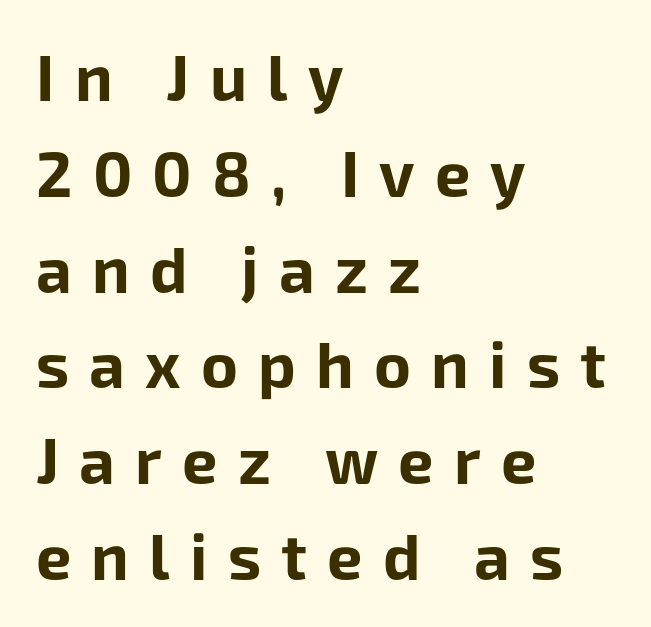
Q: Is the text bold? A: Yes.
Q: Is the text italic (slanted)? A: No, it is upright.
Q: Is the typeface a serif or a sans-serif typeface? A: Sans-serif.
Q: Is the text underlined? A: No.
Q: How is the paragraph aligned? A: Left-aligned.
Q: Is the spacing between letters normal or unusually wide? A: Unusually wide.
Q: Is the spacing between lines tight, normal or loose? A: Normal.
Q: Width (condensed, normal, or wide)? A: Normal.
Q: Stroke contrast? A: Low.
Q: x-height? A: Medium.
Q: Monospaced? A: No.
